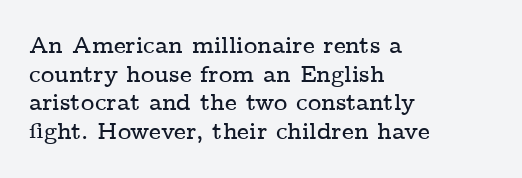
The image shows 23 px text type, upright; set left-aligned, line spacing 1.24x, normal letter spacing, not underlined.
